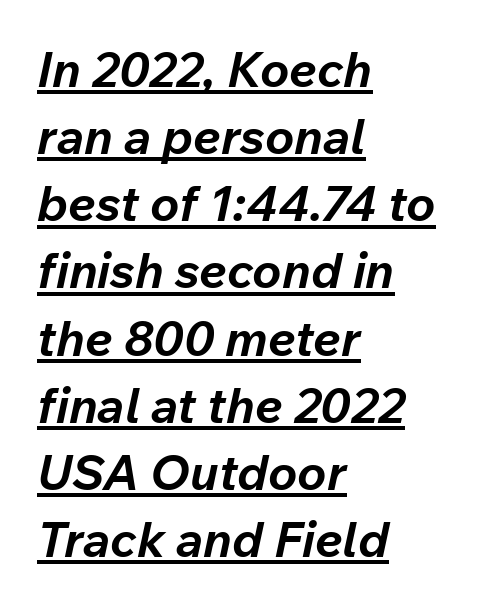
{"italic": "yes", "lean": "right", "slant_degrees": 12, "bold": "yes", "weight": "bold", "width": "normal", "stroke_contrast": "low", "x_height": "medium", "monospaced": "no", "underline": "yes", "align": "left", "line_spacing": "normal", "line_spacing_ratio": 1.37, "letter_spacing": "normal", "letter_spacing_em": 0.0, "glyph_px": 49}
